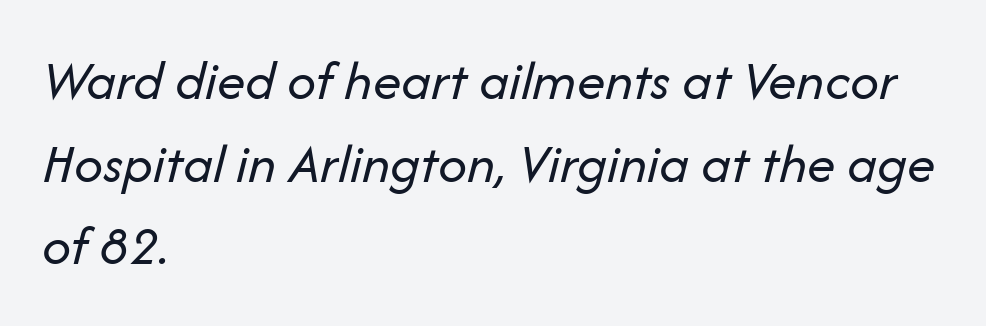
{"italic": "yes", "lean": "right", "slant_degrees": 14, "bold": "no", "weight": "regular", "width": "normal", "stroke_contrast": "low", "x_height": "medium", "monospaced": "no", "underline": "no", "align": "left", "line_spacing": "normal", "line_spacing_ratio": 1.45, "letter_spacing": "normal", "letter_spacing_em": 0.0, "glyph_px": 57}
